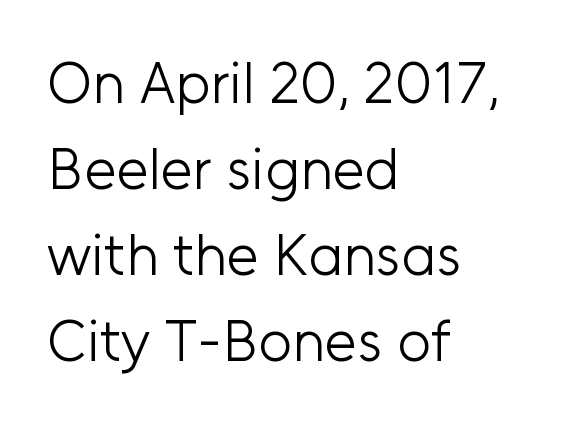
The font family rendered here belongs to the sans-serif group. Words appear dense and cohesive because spacing is normal. This sample uses an upright cut, with every glyph sitting square on the baseline. The letterforms sit at book weight or below. Each row of text sits above clean, open space.
